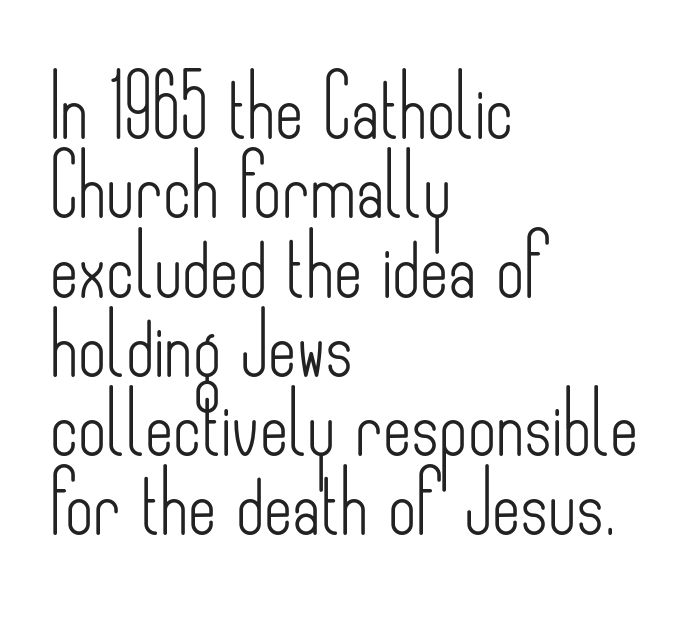
Q: Is the text bold? A: No.
Q: Is the text italic (slanted)? A: No, it is upright.
Q: Is the typeface a serif or a sans-serif typeface? A: Sans-serif.
Q: Is the text underlined? A: No.
Q: How is the paragraph aligned? A: Left-aligned.
Q: Is the spacing between letters normal or unusually wide? A: Normal.
Q: Is the spacing between lines tight, normal or loose? A: Normal.
Q: Width (condensed, normal, or wide)? A: Condensed.
Q: Stroke contrast? A: Low.
Q: x-height? A: Small.
Q: Monospaced? A: No.
